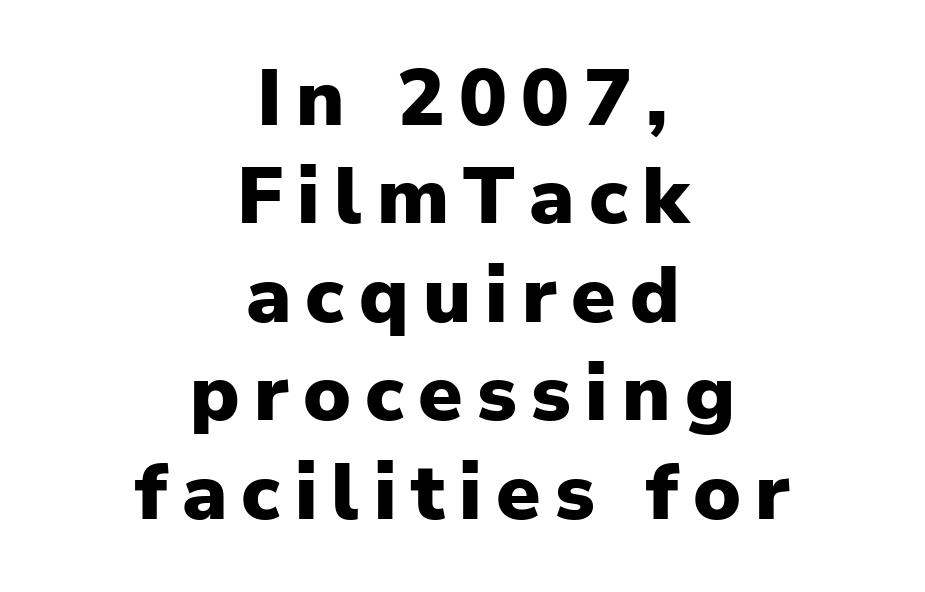
The image shows 80 px heavy sans-serif type, upright; set centered, line spacing 1.23x, not underlined; low stroke contrast and a medium x-height.
